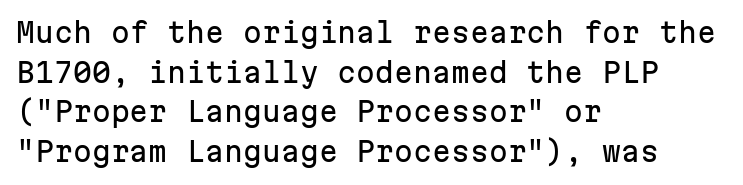
{"italic": "no", "underline": "no", "align": "left", "line_spacing": "normal", "line_spacing_ratio": 1.47, "letter_spacing": "normal", "letter_spacing_em": 0.0, "glyph_px": 27}
